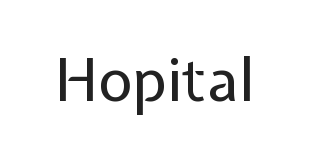
These lines are composed in type without serifs. The zone under the glyphs is completely vacant. Glyph-to-glyph distance matches everyday printed text. You could not count columns in this text — the font is proportionally spaced. In terms of posture, this sample is upright.
